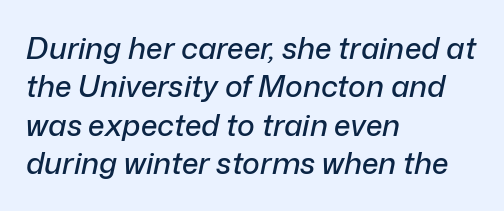
Caption: standard tracking, unaltered. The lines sit at an ordinary, default distance from one another. The compositor pushed each line to the left boundary. The baseline area is clear. Compared with ordinary roman type, these characters are visibly tilted. Do the characters align in a grid? No, the font is proportional.
